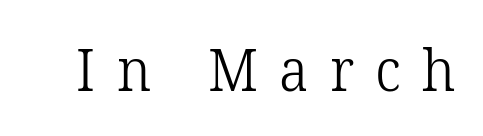
The image shows 59 px light serif type, upright; set unusually wide letter spacing (+0.36 em), not underlined; low stroke contrast and a medium x-height.
